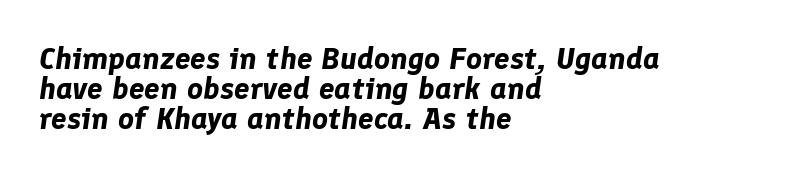
Q: Is the text bold? A: Yes.
Q: Is the text italic (slanted)? A: Yes, it leans right by about 8 degrees.
Q: Is the text underlined? A: No.
Q: How is the paragraph aligned? A: Left-aligned.
Q: Is the spacing between letters normal or unusually wide? A: Normal.
Q: Is the spacing between lines tight, normal or loose? A: Tight.
Q: Width (condensed, normal, or wide)? A: Normal.
Q: Stroke contrast? A: Low.
Q: x-height? A: Medium.
Q: Monospaced? A: No.
